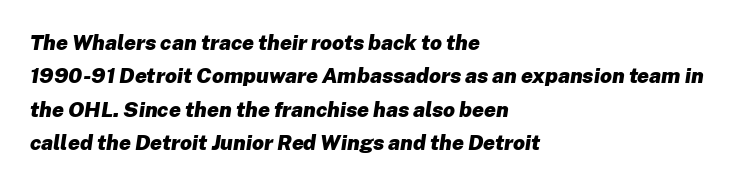
Q: Is the text bold? A: Yes.
Q: Is the text italic (slanted)? A: Yes, it leans right by about 8 degrees.
Q: Is the text underlined? A: No.
Q: How is the paragraph aligned? A: Left-aligned.
Q: Is the spacing between letters normal or unusually wide? A: Normal.
Q: Is the spacing between lines tight, normal or loose? A: Normal.
